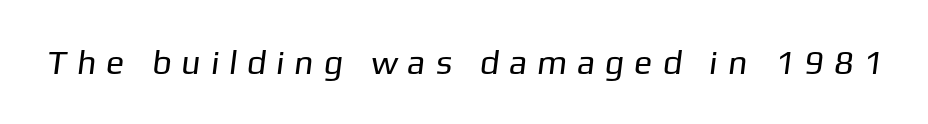
{"serif": "no", "bold": "no", "weight": "regular", "width": "normal", "stroke_contrast": "low", "x_height": "medium", "monospaced": "no", "underline": "no", "letter_spacing": "wide", "letter_spacing_em": 0.29, "glyph_px": 34}
